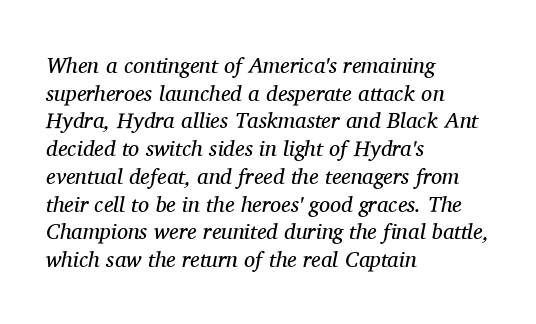
{"italic": "yes", "lean": "right", "slant_degrees": 11, "bold": "no", "underline": "no", "align": "left", "line_spacing": "normal", "line_spacing_ratio": 1.26, "letter_spacing": "normal", "letter_spacing_em": 0.0, "glyph_px": 22}
